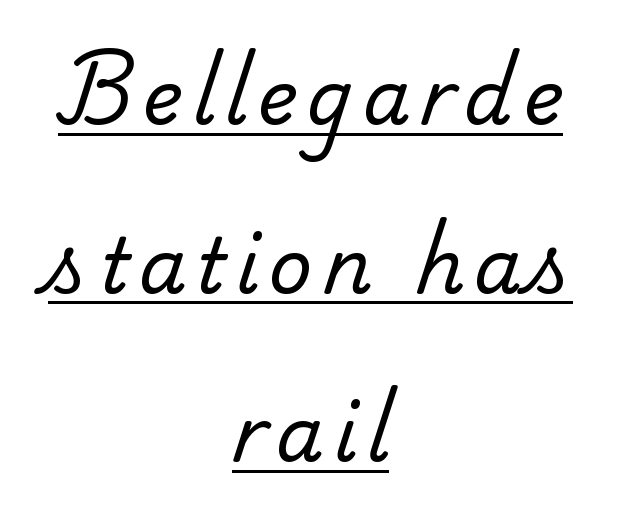
The image shows 76 px regular-weight serif type; set centered, loose line spacing (2.22x), underlined; low stroke contrast and a small x-height.
